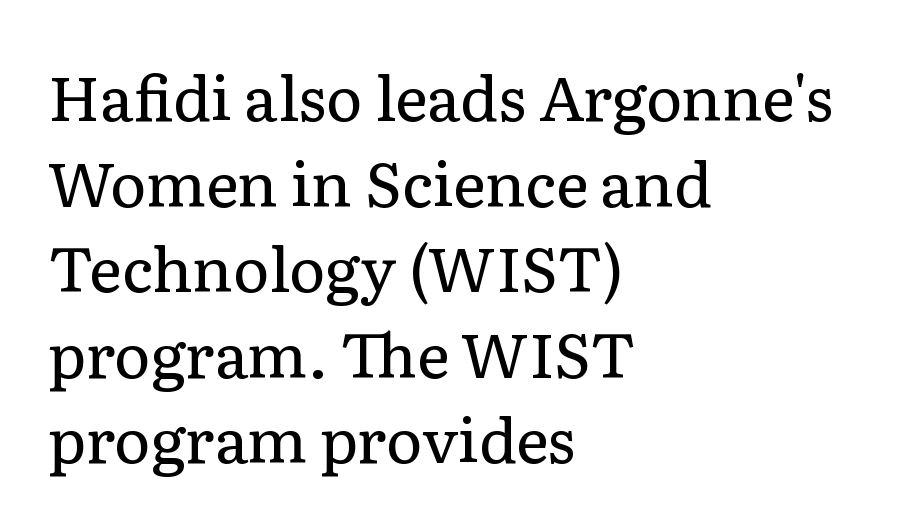
Q: Is the text bold? A: No.
Q: Is the text italic (slanted)? A: No, it is upright.
Q: Is the typeface a serif or a sans-serif typeface? A: Serif.
Q: Is the text underlined? A: No.
Q: How is the paragraph aligned? A: Left-aligned.
Q: Is the spacing between letters normal or unusually wide? A: Normal.
Q: Is the spacing between lines tight, normal or loose? A: Normal.
Q: Width (condensed, normal, or wide)? A: Normal.
Q: Stroke contrast? A: Low.
Q: x-height? A: Medium.
Q: Monospaced? A: No.
